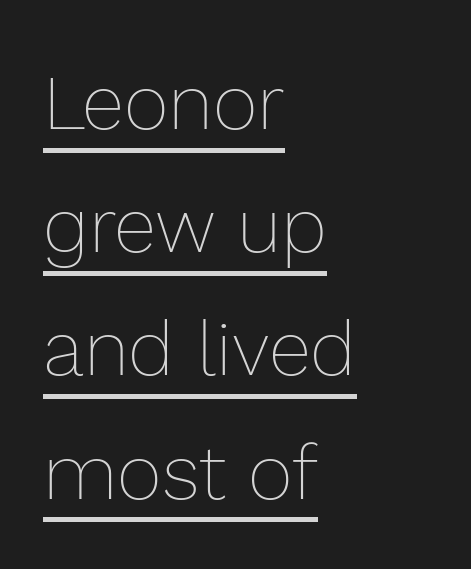
The image shows 77 px thin type, upright; set left-aligned, normal line spacing (1.6x), normal letter spacing, underlined; a medium x-height.
